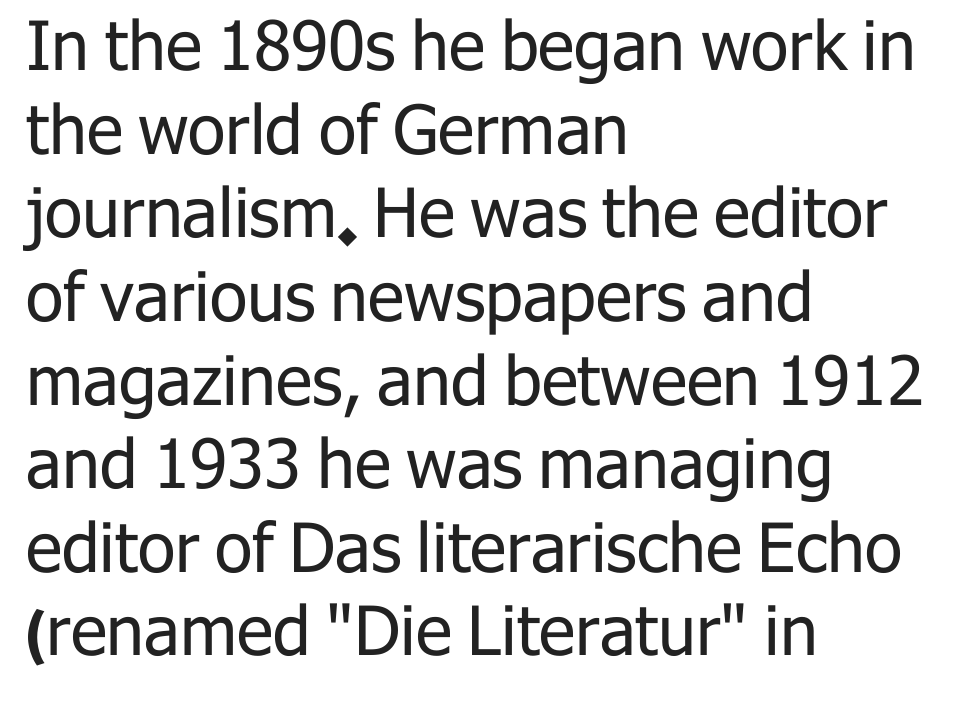
{"serif": "no", "italic": "no", "bold": "no", "weight": "regular", "width": "normal", "stroke_contrast": "low", "x_height": "medium", "monospaced": "no", "underline": "no", "align": "left", "line_spacing_ratio": 1.23, "letter_spacing": "normal", "letter_spacing_em": 0.0, "glyph_px": 68}
